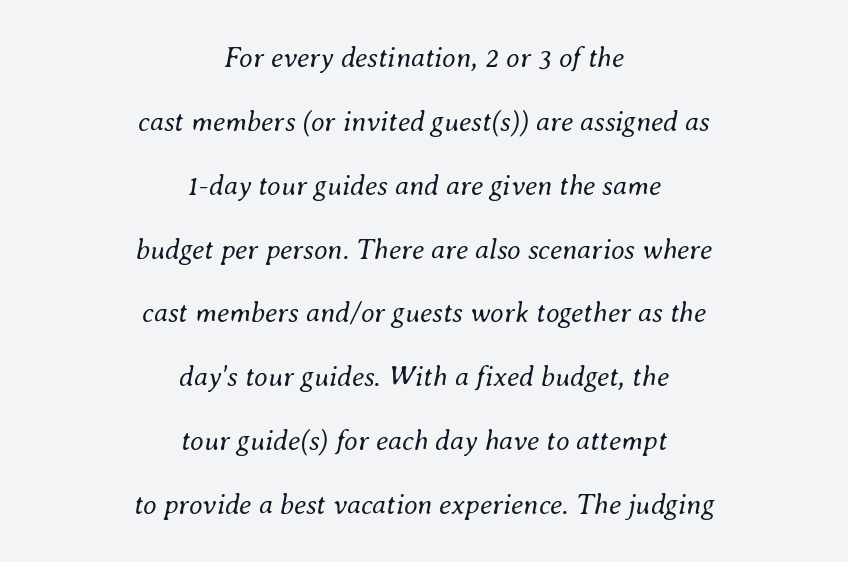
The image shows 28 px regular-weight type, italic (leaning right); set centered, loose line spacing (2.28x), normal letter spacing, not underlined; medium stroke contrast and a small x-height.
